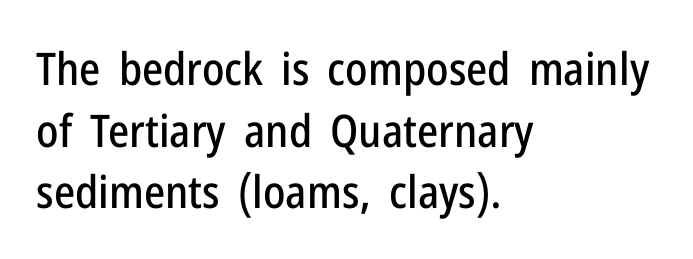
Each word holds together tightly as a unit, with standard inter-letter gaps. The type family on display is of the sans-serif kind. A typesetter would call this proportional, since set widths differ per character. The space beneath each line is pristine and unruled.
